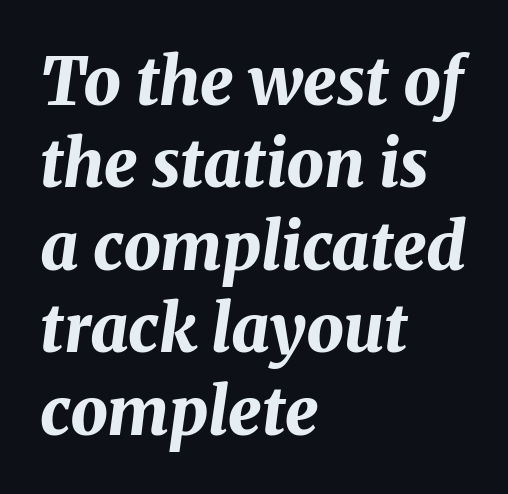
The image shows 66 px bold type, italic (leaning right); set left-aligned, normal line spacing (1.25x), normal letter spacing, not underlined; medium stroke contrast and a medium x-height.
